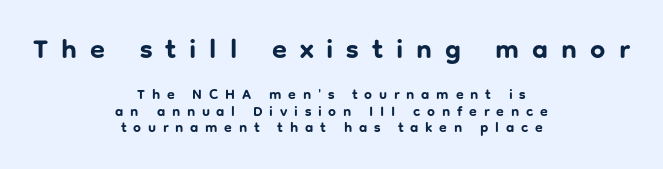
The image shows 27 px bold type, upright; set centered, line spacing 1.18x, unusually wide letter spacing (+0.48 em), not underlined; the first (top) block is 1.93x larger.
